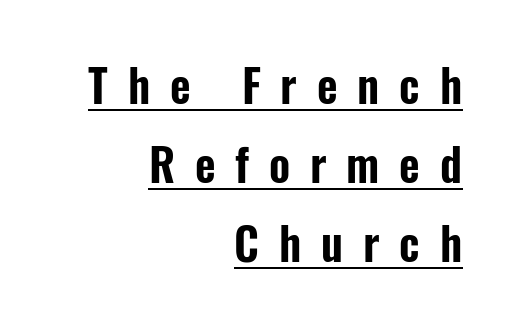
{"serif": "no", "italic": "no", "width": "condensed", "stroke_contrast": "low", "x_height": "medium", "monospaced": "no", "underline": "yes", "align": "right", "line_spacing_ratio": 1.76, "letter_spacing": "wide", "letter_spacing_em": 0.44, "glyph_px": 45}
